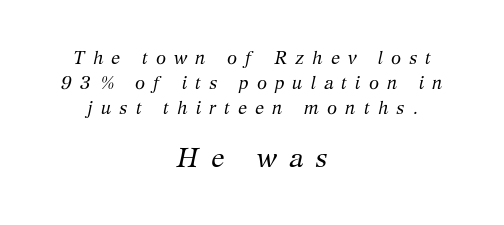
{"italic": "yes", "lean": "right", "slant_degrees": 12, "bold": "no", "underline": "no", "align": "center", "line_spacing": "normal", "line_spacing_ratio": 1.38, "letter_spacing": "wide", "letter_spacing_em": 0.45, "larger_block": "second", "size_ratio": 1.5, "glyph_px": 27}
